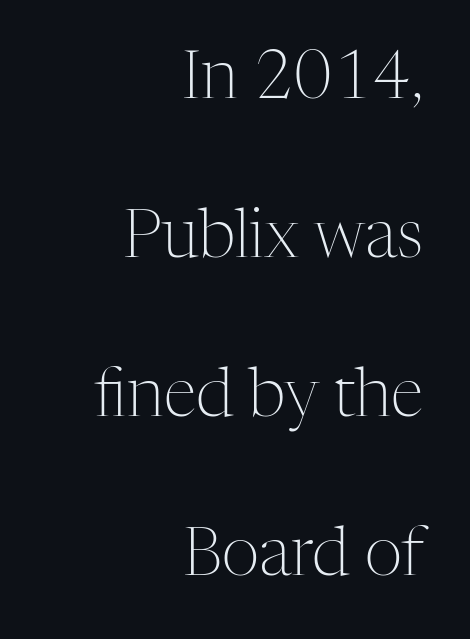
Q: Is the text bold? A: No.
Q: Is the text italic (slanted)? A: No, it is upright.
Q: Is the typeface a serif or a sans-serif typeface? A: Serif.
Q: Is the text underlined? A: No.
Q: How is the paragraph aligned? A: Right-aligned.
Q: Is the spacing between letters normal or unusually wide? A: Normal.
Q: Is the spacing between lines tight, normal or loose? A: Loose.
Q: Width (condensed, normal, or wide)? A: Normal.
Q: Stroke contrast? A: Medium.
Q: x-height? A: Medium.
Q: Monospaced? A: No.
